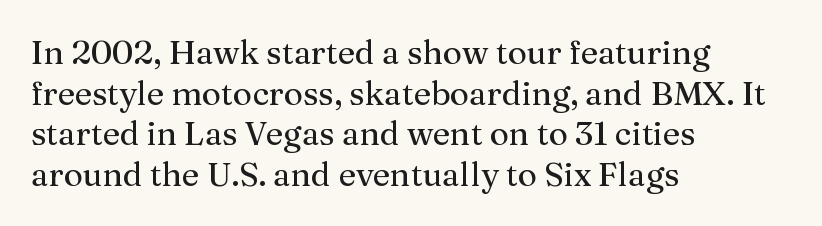
The image shows 33 px serif type, upright; set left-aligned, line spacing 1.23x, normal letter spacing, not underlined; medium stroke contrast and a medium x-height.
